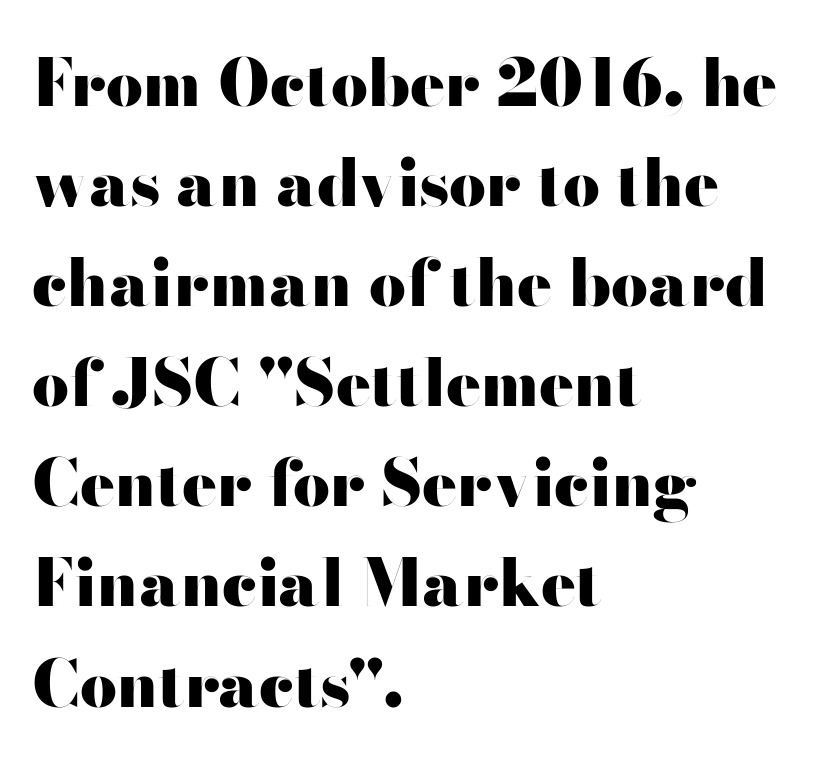
Q: Is the text bold? A: Yes.
Q: Is the text italic (slanted)? A: No, it is upright.
Q: Is the typeface a serif or a sans-serif typeface? A: Sans-serif.
Q: Is the text underlined? A: No.
Q: How is the paragraph aligned? A: Left-aligned.
Q: Is the spacing between letters normal or unusually wide? A: Normal.
Q: Is the spacing between lines tight, normal or loose? A: Normal.
Q: Width (condensed, normal, or wide)? A: Wide.
Q: Stroke contrast? A: High.
Q: x-height? A: Small.
Q: Monospaced? A: No.
